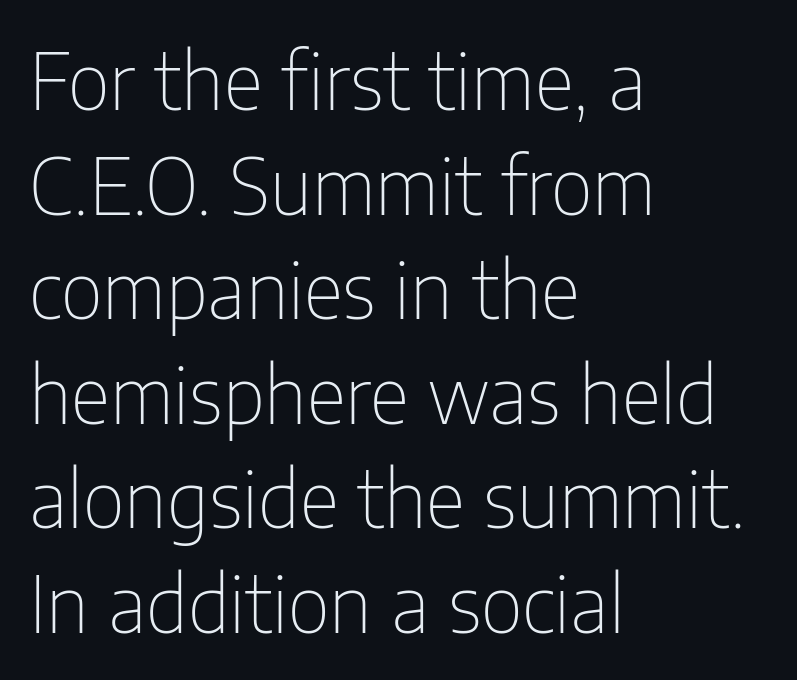
{"serif": "no", "italic": "no", "bold": "no", "weight": "thin", "width": "condensed", "stroke_contrast": "low", "x_height": "medium", "monospaced": "no", "underline": "no", "align": "left", "line_spacing": "normal", "line_spacing_ratio": 1.34, "letter_spacing": "normal", "letter_spacing_em": 0.0, "glyph_px": 78}
